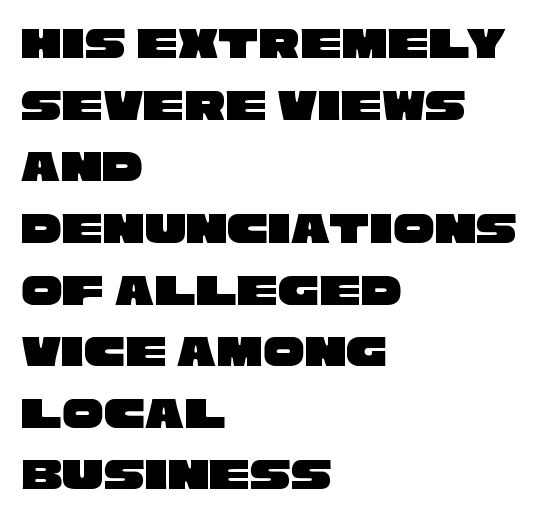
The image shows 46 px wide sans-serif type; set left-aligned, normal line spacing (1.34x), normal letter spacing, not underlined; low stroke contrast and a large x-height.
